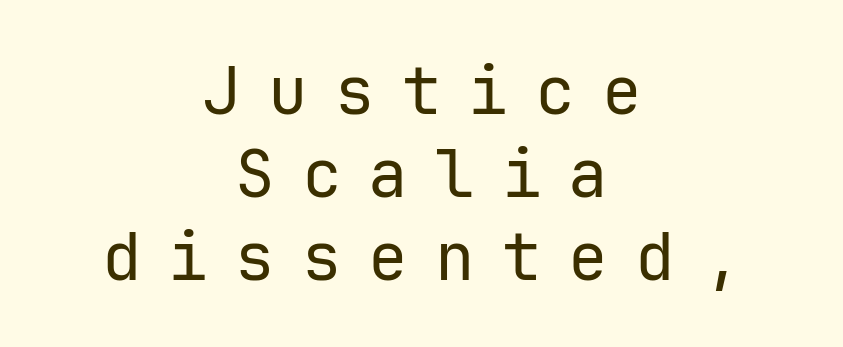
The image shows 66 px regular-weight sans-serif type, upright, monospaced; set centered, normal line spacing (1.26x), unusually wide letter spacing (+0.41 em), not underlined; low stroke contrast and a medium x-height.
